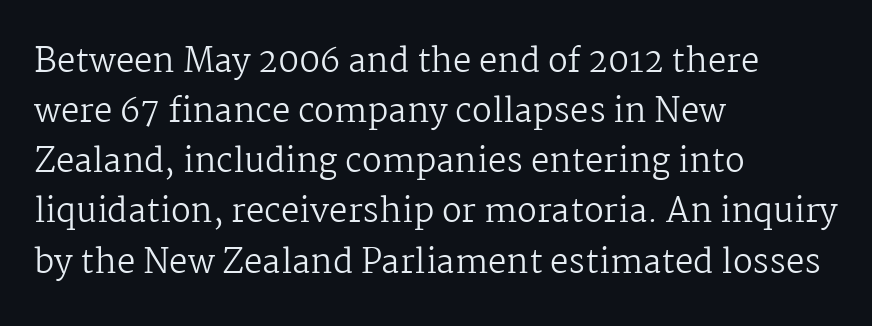
The image shows 33 px regular-weight serif type, upright; set left-aligned, normal line spacing (1.52x), normal letter spacing, not underlined; medium stroke contrast and a medium x-height.
